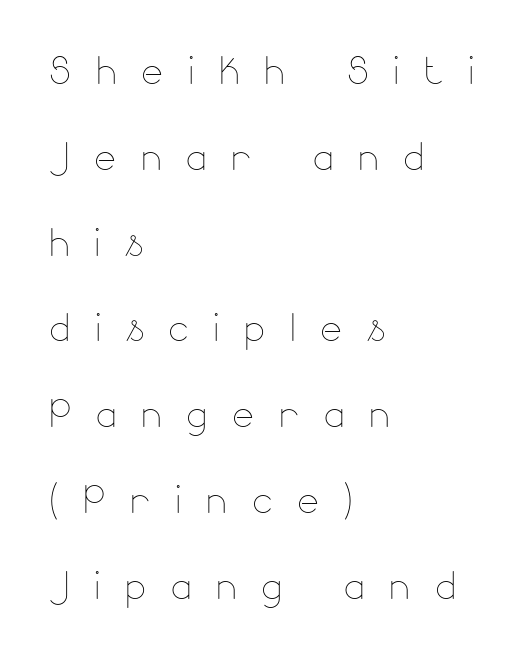
Which margin do the lines hug? The left one — the right edge is uneven. The area under the type is left untouched. When letters stand straight like this, we call the style roman or upright. Weight: not bold — regular or lighter.
